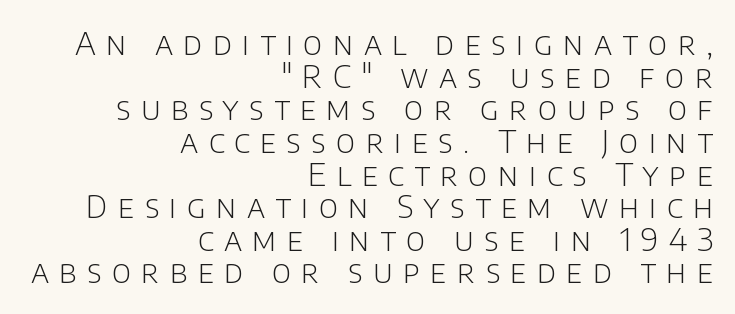
{"serif": "no", "italic": "no", "bold": "no", "weight": "light", "width": "normal", "stroke_contrast": "low", "x_height": "large", "monospaced": "no", "underline": "no", "align": "right", "line_spacing": "tight", "line_spacing_ratio": 1.02, "letter_spacing": "wide", "letter_spacing_em": 0.32, "glyph_px": 32}
